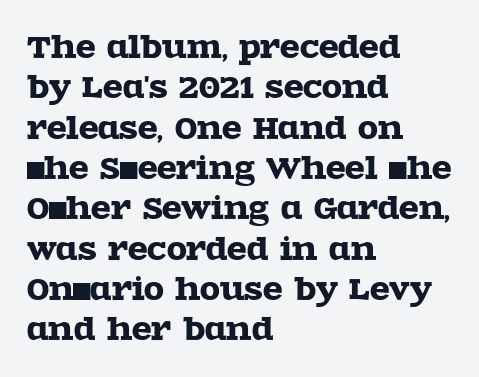
The image shows 29 px wide serif type, upright; set left-aligned, normal line spacing (1.39x), normal letter spacing, not underlined; a large x-height.
